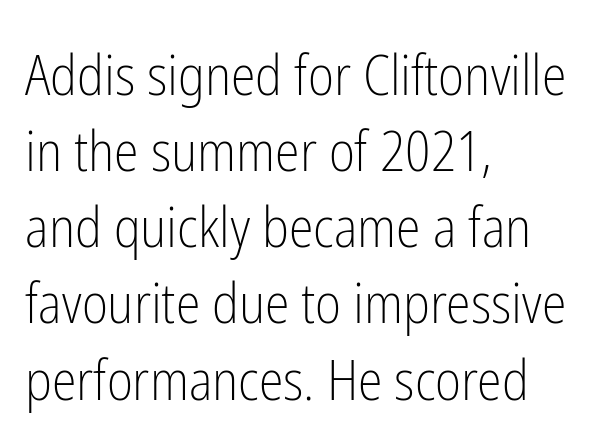
Q: Is the text bold? A: No.
Q: Is the text italic (slanted)? A: No, it is upright.
Q: Is the typeface a serif or a sans-serif typeface? A: Sans-serif.
Q: Is the text underlined? A: No.
Q: How is the paragraph aligned? A: Left-aligned.
Q: Is the spacing between letters normal or unusually wide? A: Normal.
Q: Is the spacing between lines tight, normal or loose? A: Normal.
Q: Width (condensed, normal, or wide)? A: Condensed.
Q: Stroke contrast? A: Low.
Q: x-height? A: Medium.
Q: Monospaced? A: No.
